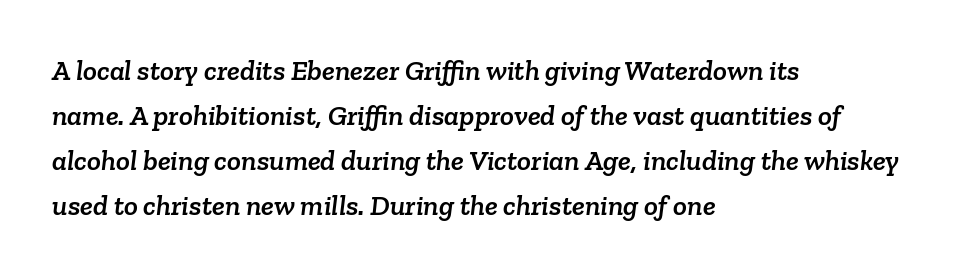
The image shows 29 px serif type; set left-aligned, normal line spacing (1.55x), normal letter spacing, not underlined; low stroke contrast and a medium x-height.
